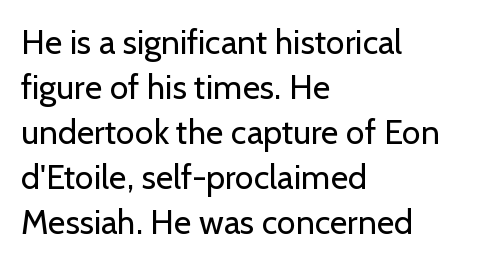
Rule under the text: the space is simply empty. Nope, not italic — everything's standing straight. Which margin do the lines hug? The left one — the right edge is uneven. Nope, no serifs anywhere on these letters. Interline gaps are of average width in this sample.
